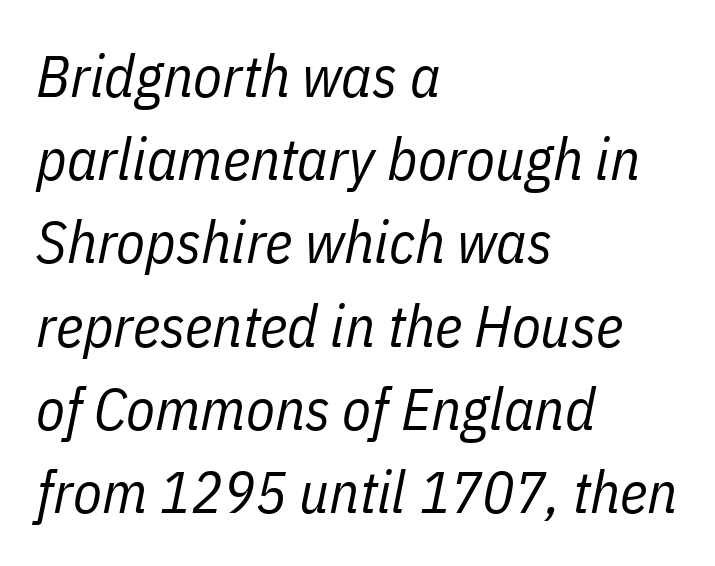
The image shows 59 px regular-weight, condensed type, italic (leaning right); set left-aligned, normal line spacing (1.41x), normal letter spacing, not underlined; low stroke contrast and a medium x-height.
